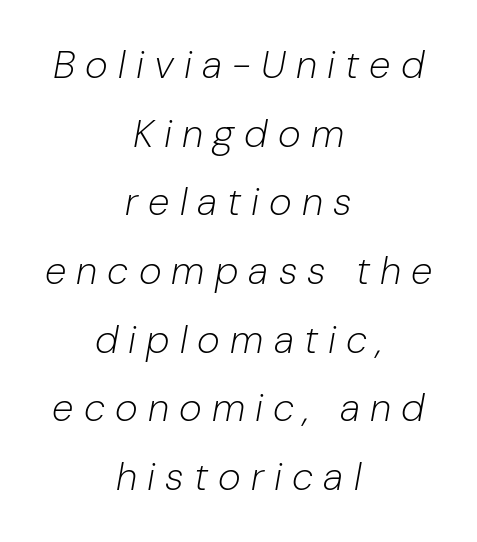
Q: Is the text bold? A: No.
Q: Is the text italic (slanted)? A: Yes, it leans right by about 10 degrees.
Q: Is the text underlined? A: No.
Q: How is the paragraph aligned? A: Centered.
Q: Is the spacing between letters normal or unusually wide? A: Unusually wide.
Q: Width (condensed, normal, or wide)? A: Normal.
Q: Stroke contrast? A: Low.
Q: x-height? A: Medium.
Q: Monospaced? A: No.
